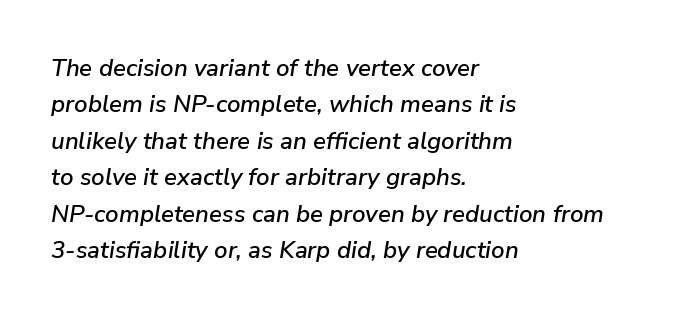
Q: Is the text italic (slanted)? A: Yes, it leans right by about 9 degrees.
Q: Is the text underlined? A: No.
Q: How is the paragraph aligned? A: Left-aligned.
Q: Is the spacing between letters normal or unusually wide? A: Normal.
Q: Is the spacing between lines tight, normal or loose? A: Normal.
